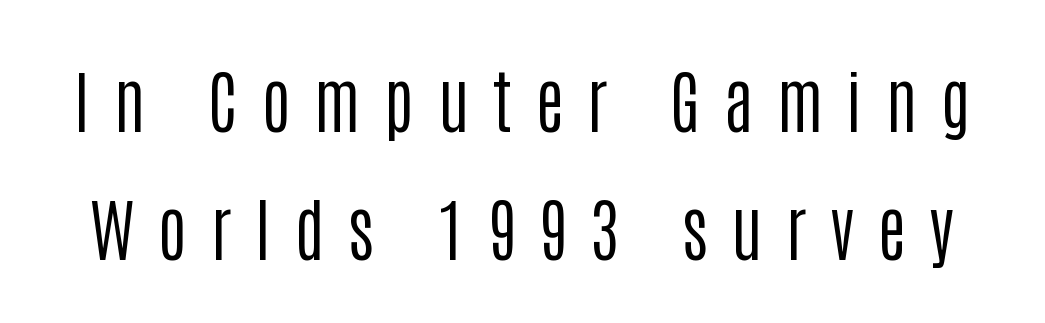
The image shows 69 px regular-weight, condensed sans-serif type, upright; set line spacing 1.86x, unusually wide letter spacing (+0.34 em), not underlined; low stroke contrast and a large x-height.
